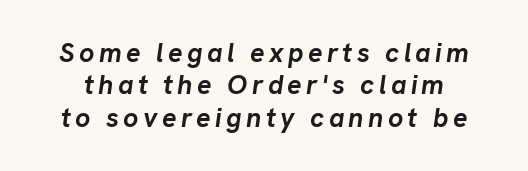
{"italic": "yes", "lean": "right", "slant_degrees": 8, "bold": "yes", "underline": "no", "line_spacing_ratio": 1.2, "glyph_px": 27}
